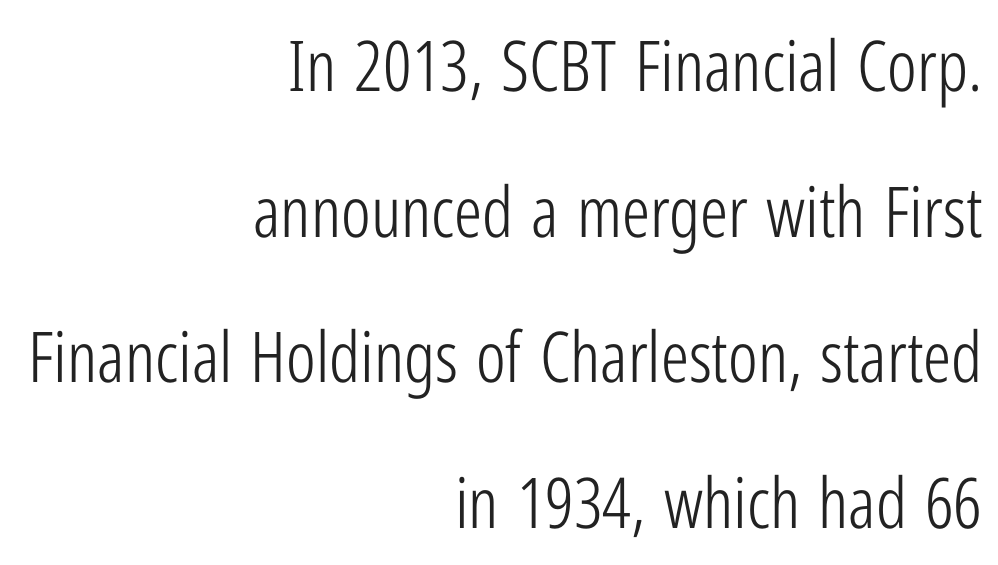
The image shows 70 px light, condensed sans-serif type, upright; set right-aligned, loose line spacing (2.08x), normal letter spacing, not underlined; low stroke contrast and a medium x-height.
